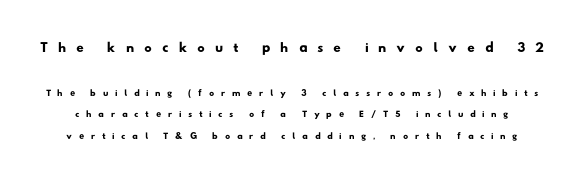
{"underline": "no", "line_spacing": "normal", "line_spacing_ratio": 1.53, "letter_spacing": "wide", "letter_spacing_em": 0.47, "larger_block": "first", "size_ratio": 1.5, "glyph_px": 21}
